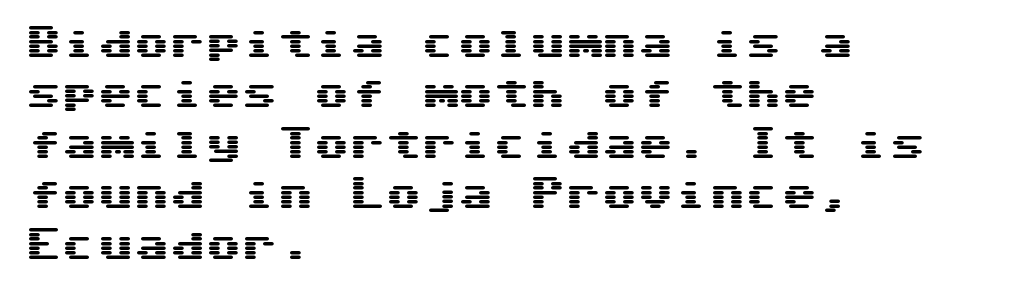
The image shows 36 px wide sans-serif type, upright; set left-aligned, normal line spacing (1.4x), normal letter spacing, not underlined; medium stroke contrast and a medium x-height.
